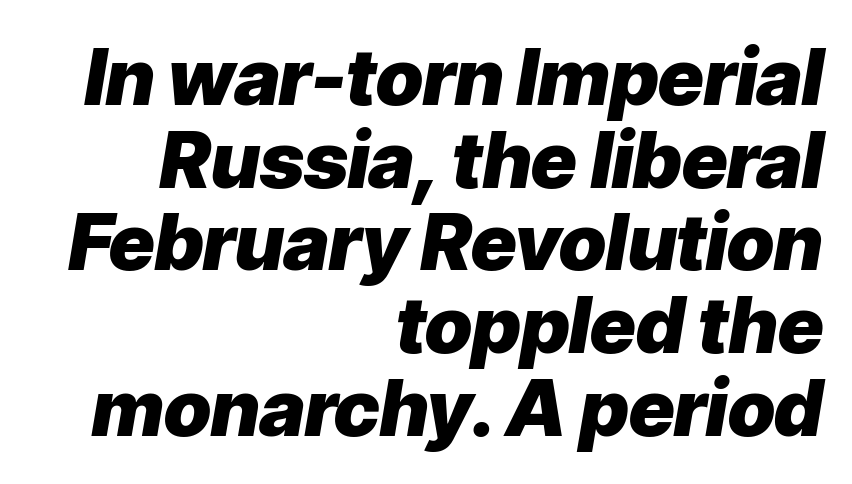
{"italic": "yes", "lean": "right", "slant_degrees": 9, "bold": "yes", "weight": "heavy", "width": "normal", "stroke_contrast": "low", "x_height": "medium", "monospaced": "no", "underline": "no", "align": "right", "line_spacing": "tight", "line_spacing_ratio": 1.06, "letter_spacing": "normal", "letter_spacing_em": 0.0, "glyph_px": 78}
